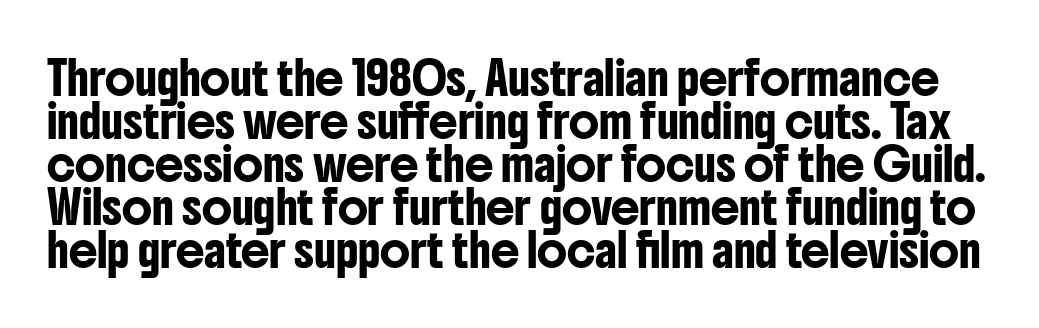
{"serif": "no", "italic": "no", "width": "condensed", "stroke_contrast": "low", "x_height": "medium", "monospaced": "no", "underline": "no", "line_spacing": "normal", "line_spacing_ratio": 1.34, "letter_spacing": "normal", "letter_spacing_em": 0.0, "glyph_px": 32}
